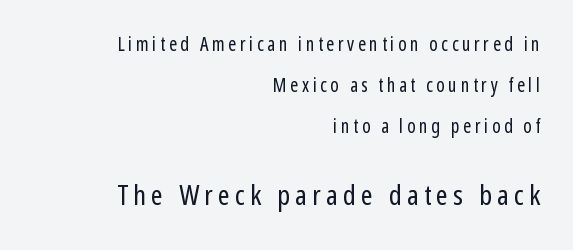
{"serif": "no", "italic": "no", "bold": "no", "weight": "regular", "width": "condensed", "stroke_contrast": "low", "x_height": "medium", "monospaced": "no", "underline": "no", "align": "right", "line_spacing": "loose", "line_spacing_ratio": 2.16, "larger_block": "second", "size_ratio": 1.47, "glyph_px": 28}
